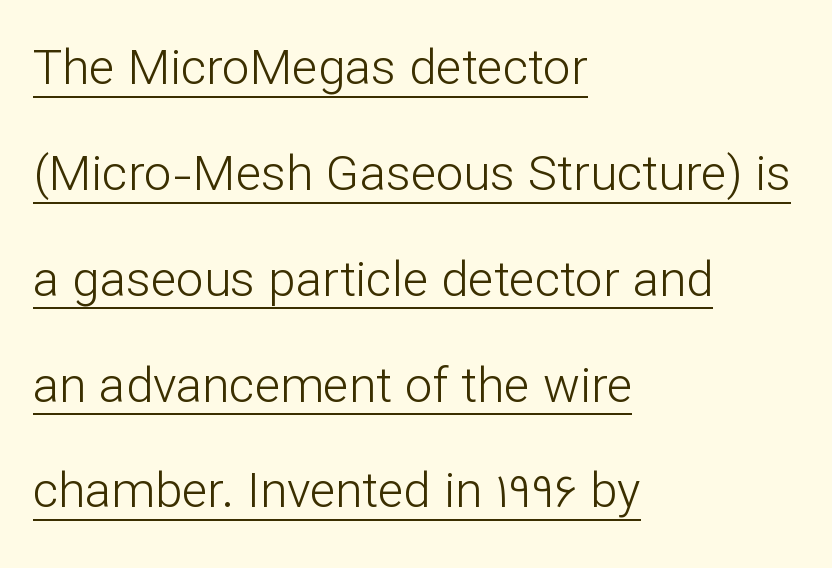
I'd call this a sans setting — the letters go barefoot. Each new line begins a long way beneath the previous one. The lettering stays uniformly vertical, giving the passage a roman look. The tracking reads as untouched default to a designer's eye.
